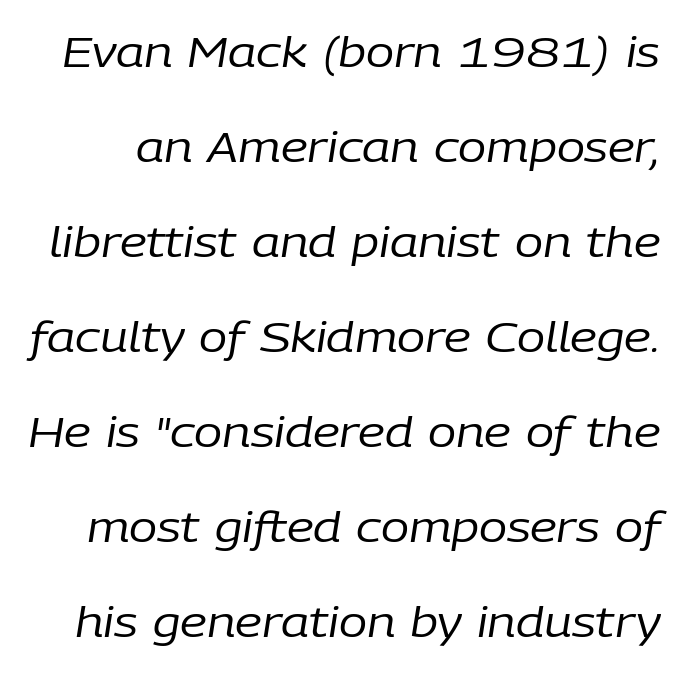
Clear beneath every line of the passage. Tall strokes in this sample are angled rather than plumb. A quiet, ordinary-to-light weight characterises the typeface. The rendering uses natural spacing where letterforms have individual widths. Standard letterfit; no display-style spreading of the glyphs. This sample trades compactness for vertical openness between lines.
